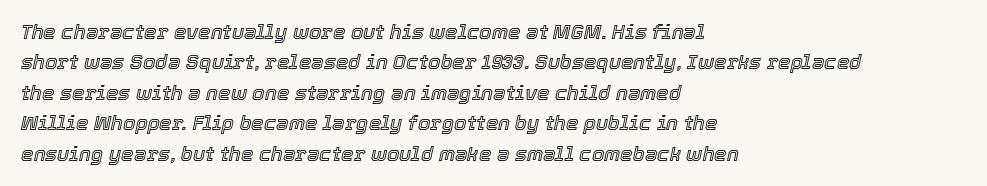
Q: Is the text italic (slanted)? A: Yes, it leans right by about 12 degrees.
Q: Is the text underlined? A: No.
Q: How is the paragraph aligned? A: Left-aligned.
Q: Is the spacing between letters normal or unusually wide? A: Normal.
Q: Is the spacing between lines tight, normal or loose? A: Normal.
